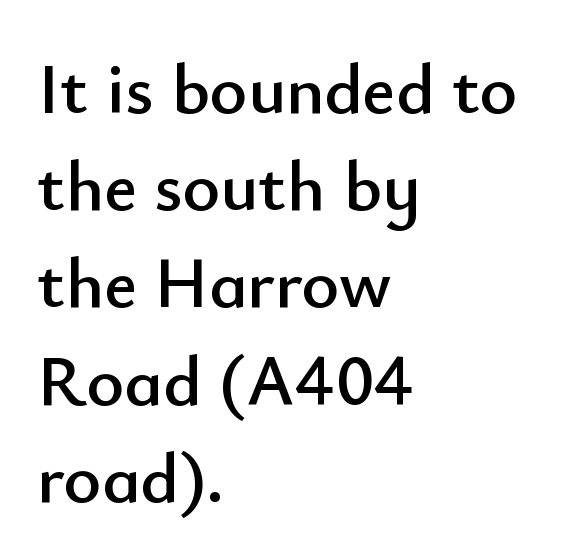
Notice how the passage keeps a crisp vertical edge on the left only. This rendering leaves character spacing at its baseline value. Ascenders rise straight up at ninety degrees. The face used here is proportionally spaced, like ordinary book or web type.
